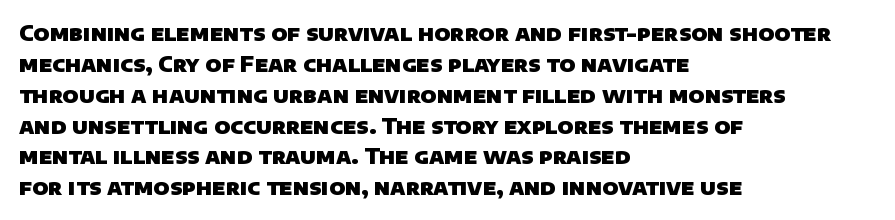
The image shows 21 px bold type; set left-aligned, normal line spacing (1.47x), normal letter spacing, not underlined.
